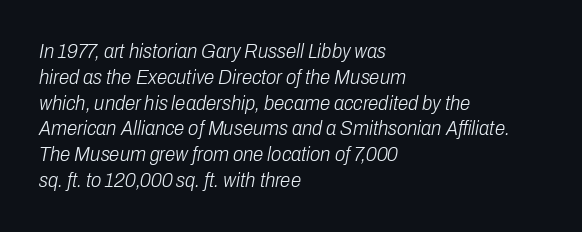
Q: Is the text bold? A: No.
Q: Is the text italic (slanted)? A: Yes, it leans right by about 10 degrees.
Q: Is the text underlined? A: No.
Q: How is the paragraph aligned? A: Left-aligned.
Q: Is the spacing between letters normal or unusually wide? A: Normal.
